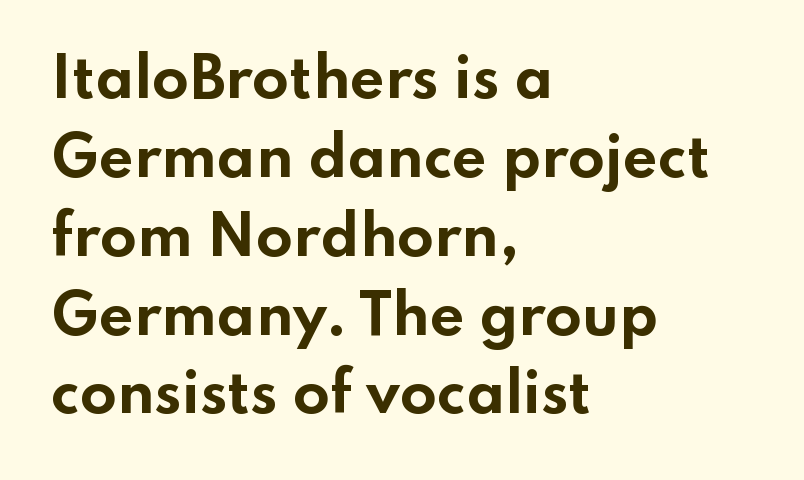
Compared with typical paragraphs, the rows here are spaced about the same. A roman cut, with each character standing at attention. Heavy-handed strokes throughout: this text is bold. Which margin do the lines hug? The left one — the right edge is uneven. The letters advance in unequal steps, a hallmark of proportional type. Observe the ordinary spacing: letters are neighbours, not strangers.
